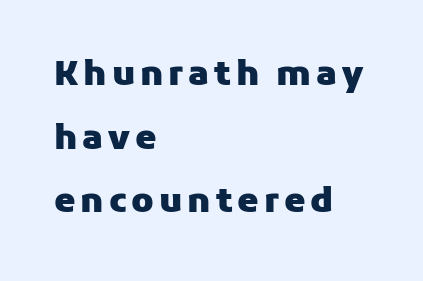
Q: Is the text bold? A: Yes.
Q: Is the text italic (slanted)? A: No, it is upright.
Q: Is the typeface a serif or a sans-serif typeface? A: Sans-serif.
Q: Is the text underlined? A: No.
Q: How is the paragraph aligned? A: Left-aligned.
Q: Width (condensed, normal, or wide)? A: Normal.
Q: Stroke contrast? A: Low.
Q: x-height? A: Medium.
Q: Monospaced? A: No.
